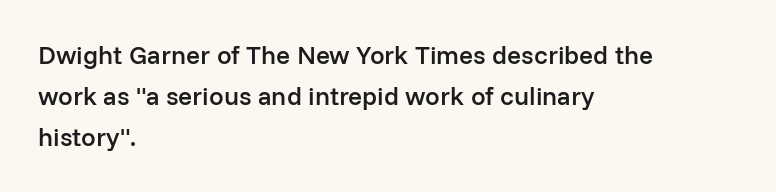
The image shows 26 px text type, upright; set left-aligned, normal line spacing (1.58x), normal letter spacing, not underlined.
